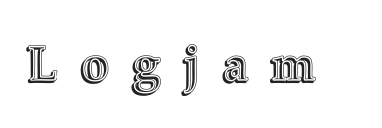
{"italic": "no", "width": "normal", "x_height": "medium", "monospaced": "no", "underline": "no", "letter_spacing": "wide", "letter_spacing_em": 0.47, "glyph_px": 49}
